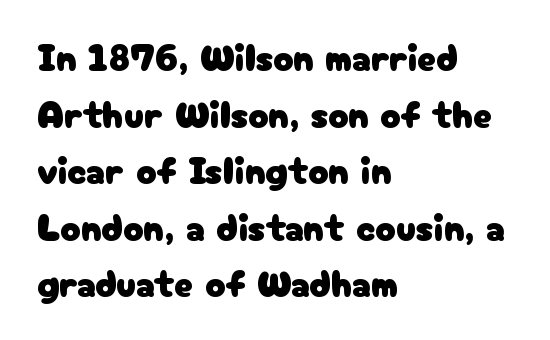
Inter-character spacing is left at the font's built-in metrics. The designer went with a sans here, leaving each stem footless. Is the block centered? No — it sits flush against the left margin. Italic: no, the glyphs are upright roman.
